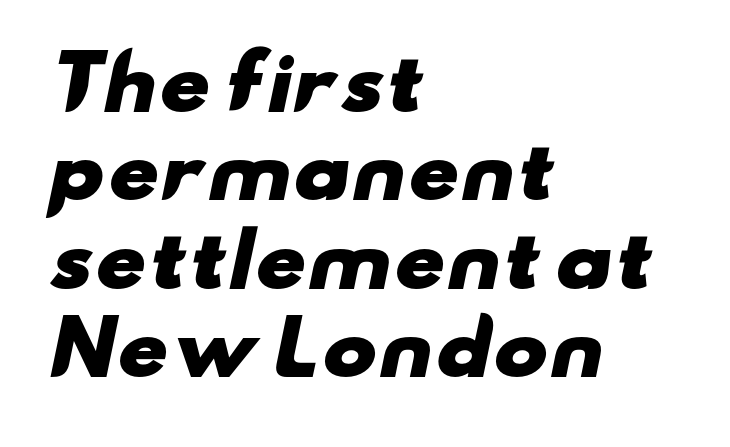
Q: Is the text bold? A: Yes.
Q: Is the typeface a serif or a sans-serif typeface? A: Sans-serif.
Q: Is the text underlined? A: No.
Q: How is the paragraph aligned? A: Left-aligned.
Q: Is the spacing between letters normal or unusually wide? A: Normal.
Q: Width (condensed, normal, or wide)? A: Wide.
Q: Stroke contrast? A: Low.
Q: x-height? A: Small.
Q: Monospaced? A: No.
